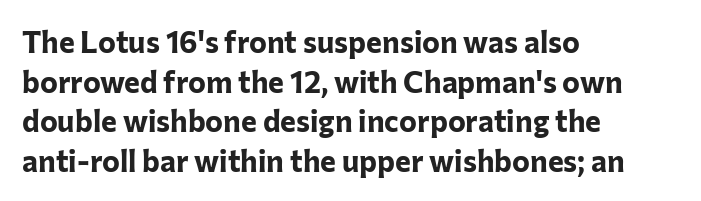
Q: Is the text bold? A: Yes.
Q: Is the text italic (slanted)? A: No, it is upright.
Q: Is the typeface a serif or a sans-serif typeface? A: Sans-serif.
Q: Is the text underlined? A: No.
Q: How is the paragraph aligned? A: Left-aligned.
Q: Is the spacing between letters normal or unusually wide? A: Normal.
Q: Is the spacing between lines tight, normal or loose? A: Normal.
Q: Width (condensed, normal, or wide)? A: Normal.
Q: Stroke contrast? A: Low.
Q: x-height? A: Medium.
Q: Monospaced? A: No.
